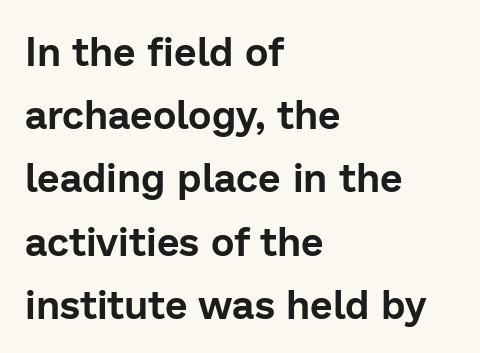
The image shows 40 px sans-serif type, upright; set left-aligned, normal line spacing (1.58x), normal letter spacing, not underlined; low stroke contrast and a medium x-height.
